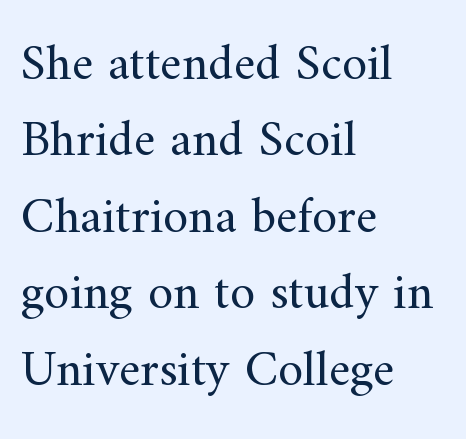
{"serif": "yes", "italic": "no", "bold": "no", "weight": "regular", "width": "normal", "stroke_contrast": "medium", "x_height": "small", "monospaced": "no", "underline": "no", "align": "left", "line_spacing": "normal", "line_spacing_ratio": 1.5, "letter_spacing": "normal", "letter_spacing_em": 0.0, "glyph_px": 51}
